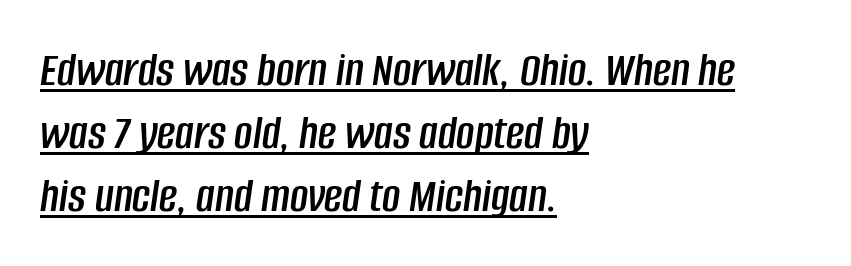
Reading down the column, the eye jumps a familiar distance to each next line. Leftover space on each line is placed entirely after the last word. You could not count columns in this text — the font is proportionally spaced. The lettering tilts uniformly, giving the passage an italic look. This rendering features underlined lettering. These lines keep a tight, regular rhythm from letter to letter.
